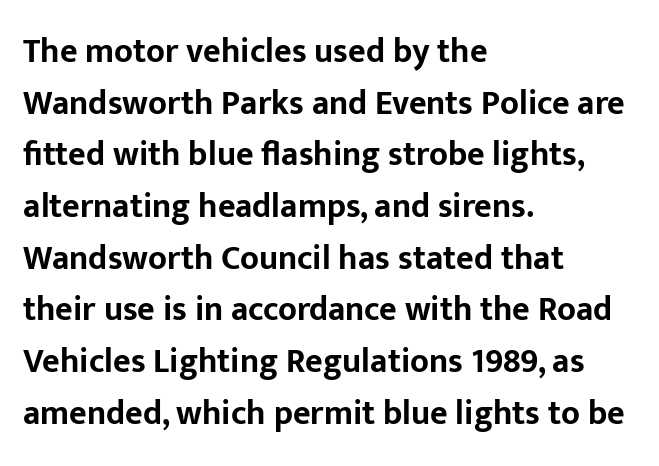
The image shows 34 px bold sans-serif type, upright; set left-aligned, normal line spacing (1.52x), normal letter spacing, not underlined; low stroke contrast and a medium x-height.
